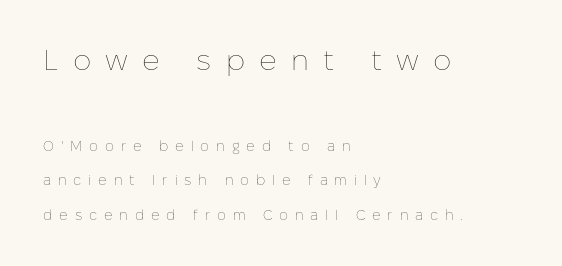
The image shows 29 px thin type, upright; set left-aligned, loose line spacing (2.47x), unusually wide letter spacing (+0.49 em), not underlined; the first (top) block is 2.07x larger; low stroke contrast and a medium x-height.
